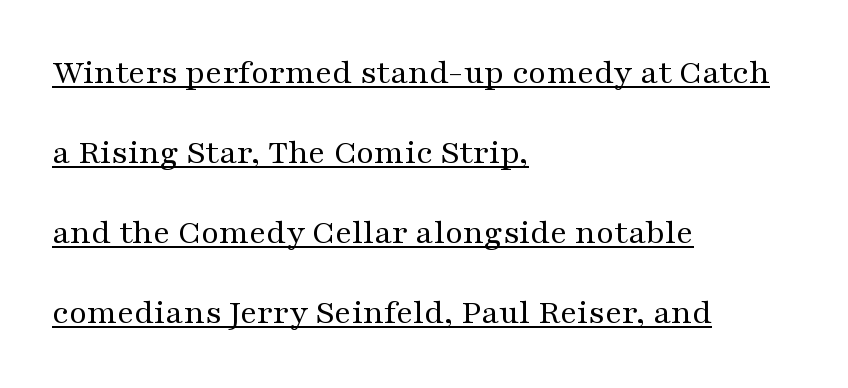
{"serif": "yes", "italic": "no", "bold": "no", "weight": "regular", "width": "wide", "stroke_contrast": "medium", "x_height": "medium", "monospaced": "no", "underline": "yes", "align": "left", "line_spacing": "loose", "line_spacing_ratio": 2.29, "letter_spacing": "normal", "letter_spacing_em": 0.0, "glyph_px": 35}
